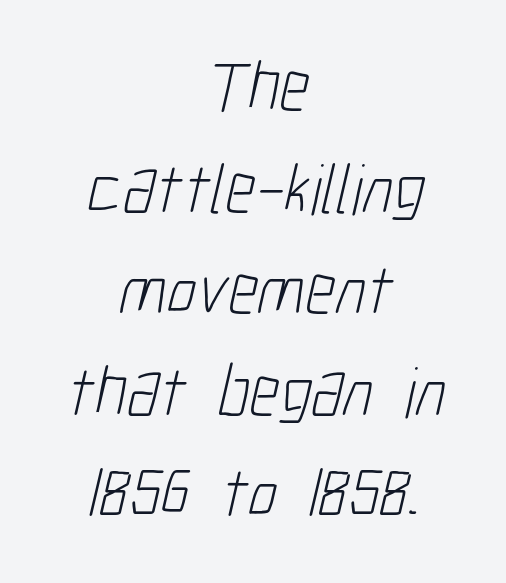
{"serif": "no", "bold": "no", "weight": "light", "width": "condensed", "stroke_contrast": "low", "x_height": "medium", "monospaced": "no", "underline": "no", "align": "center", "line_spacing": "normal", "line_spacing_ratio": 1.43, "letter_spacing": "normal", "letter_spacing_em": 0.0, "glyph_px": 71}
